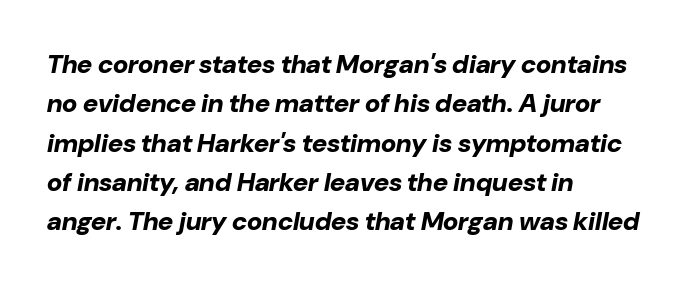
Bold? Absolutely — the strokes are thick and heavy. The strip under each line holds only bare page. The paragraph has a hard left edge and a soft right edge. In terms of posture, this sample is oblique.
